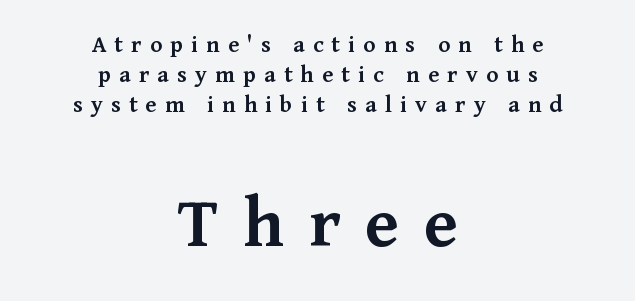
Q: Is the text bold? A: Semi-bold.
Q: Is the text italic (slanted)? A: No, it is upright.
Q: Is the typeface a serif or a sans-serif typeface? A: Serif.
Q: Is the text underlined? A: No.
Q: How is the paragraph aligned? A: Centered.
Q: Is the spacing between letters normal or unusually wide? A: Unusually wide.
Q: Which block of text is set in a larger size, the first (top) or the second (bottom)? A: The second (bottom) one.
Q: Width (condensed, normal, or wide)? A: Normal.
Q: Stroke contrast? A: Medium.
Q: x-height? A: Medium.
Q: Monospaced? A: No.
